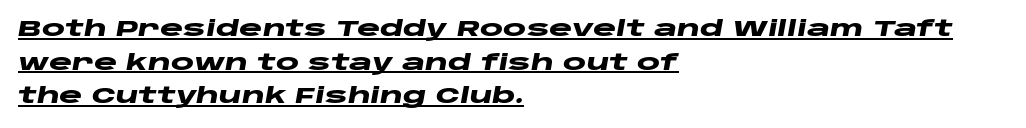
{"italic": "yes", "lean": "right", "slant_degrees": 10, "bold": "yes", "underline": "yes", "align": "left", "line_spacing": "normal", "line_spacing_ratio": 1.53, "letter_spacing": "normal", "letter_spacing_em": 0.0, "glyph_px": 22}
